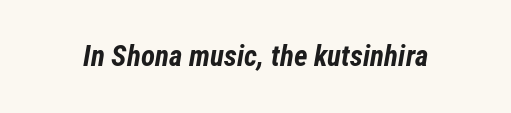
The image shows 29 px bold, condensed type, italic (leaning right); set normal letter spacing, not underlined; low stroke contrast and a medium x-height.
